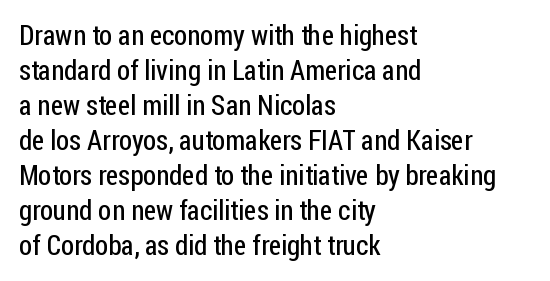
Glyph-to-glyph distance matches everyday printed text. Anything drawn beneath the words? Only blank space. Note the varied advance widths — an 'i' is clearly narrower than an 'm'. The type sits square on the baseline with zero lean. The block of text has a typical density, with ordinary space between rows.
